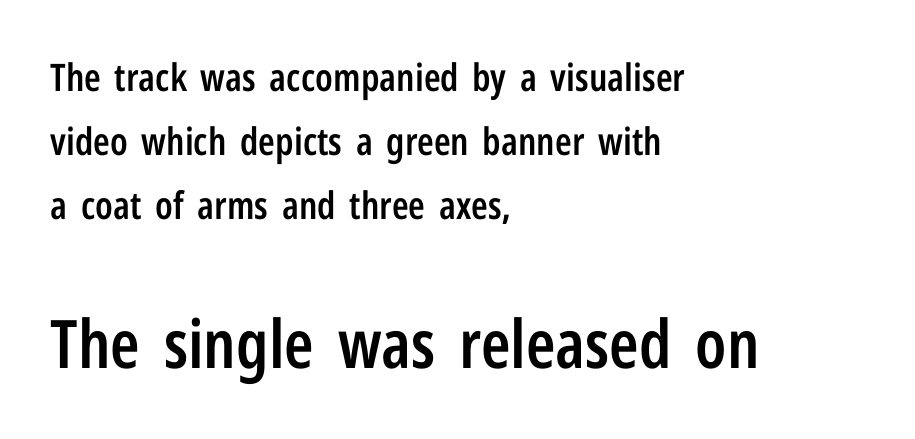
The image shows 67 px semibold, condensed sans-serif type, upright; set left-aligned, normal line spacing (1.69x), normal letter spacing, not underlined; the second (bottom) block is 1.76x larger; low stroke contrast and a medium x-height.
